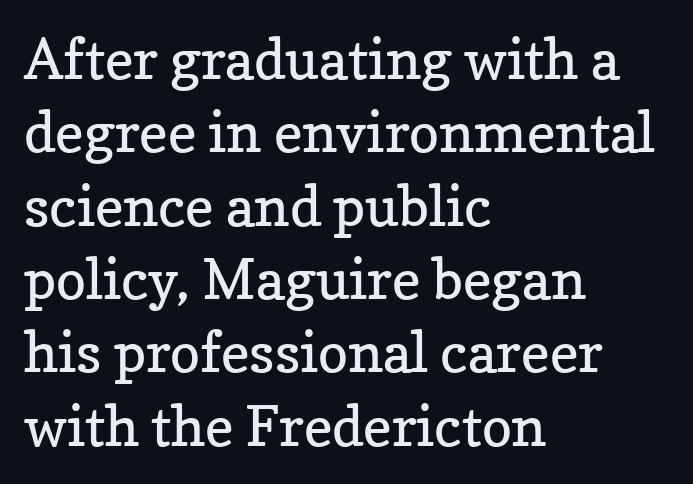
The image shows 56 px regular-weight serif type, upright; set left-aligned, normal line spacing (1.31x), normal letter spacing, not underlined; low stroke contrast and a medium x-height.
